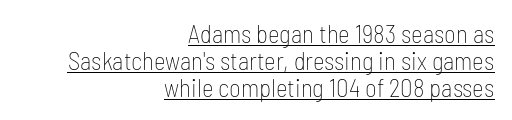
Underlined type. Regarding leading, the lines here are crowded together. Leftover space on each line is placed entirely before the opening word. The font's upright variant was chosen for this text.
